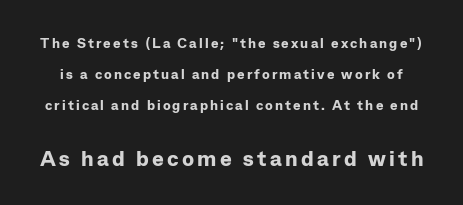
{"italic": "no", "bold": "yes", "underline": "no", "line_spacing": "loose", "line_spacing_ratio": 2.21, "larger_block": "second", "size_ratio": 1.57, "glyph_px": 22}
